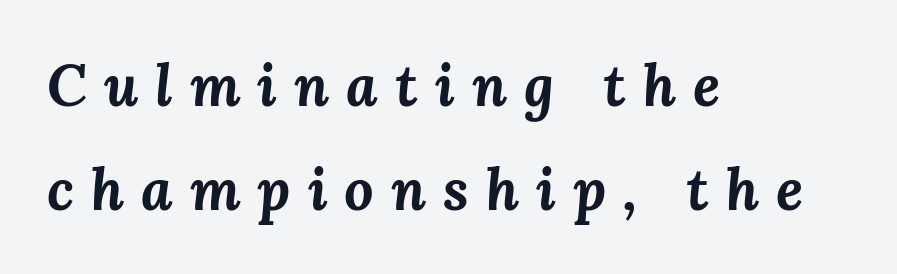
Q: Is the text bold? A: Yes.
Q: Is the text italic (slanted)? A: Yes, it leans right by about 3 degrees.
Q: Is the text underlined? A: No.
Q: How is the paragraph aligned? A: Left-aligned.
Q: Is the spacing between letters normal or unusually wide? A: Unusually wide.
Q: Width (condensed, normal, or wide)? A: Normal.
Q: Stroke contrast? A: Medium.
Q: x-height? A: Medium.
Q: Monospaced? A: No.
